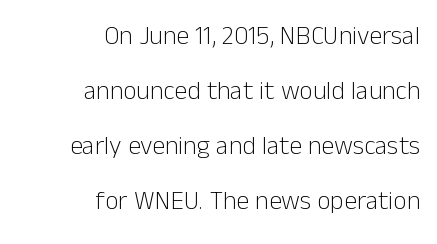
{"italic": "no", "bold": "no", "underline": "no", "align": "right", "line_spacing": "loose", "line_spacing_ratio": 2.11, "letter_spacing": "normal", "letter_spacing_em": 0.0, "glyph_px": 26}
